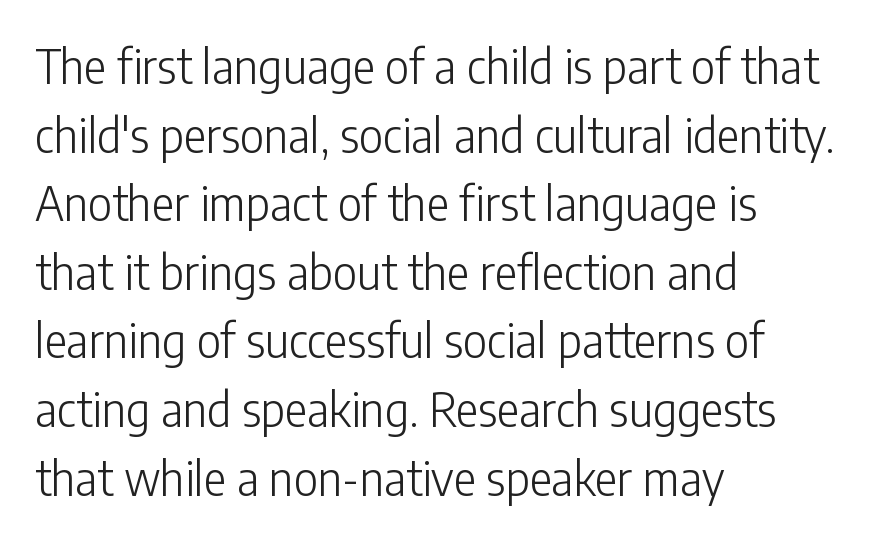
{"serif": "no", "italic": "no", "bold": "no", "weight": "light", "width": "condensed", "stroke_contrast": "low", "x_height": "medium", "monospaced": "no", "underline": "no", "align": "left", "line_spacing": "normal", "line_spacing_ratio": 1.46, "letter_spacing": "normal", "letter_spacing_em": 0.0, "glyph_px": 47}
